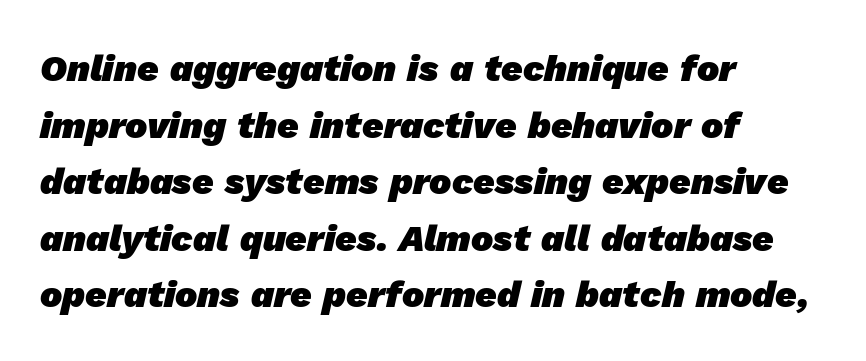
{"serif": "no", "bold": "yes", "weight": "heavy", "width": "normal", "stroke_contrast": "low", "x_height": "medium", "monospaced": "no", "underline": "no", "align": "left", "line_spacing": "normal", "line_spacing_ratio": 1.53, "letter_spacing": "normal", "letter_spacing_em": 0.0, "glyph_px": 37}
